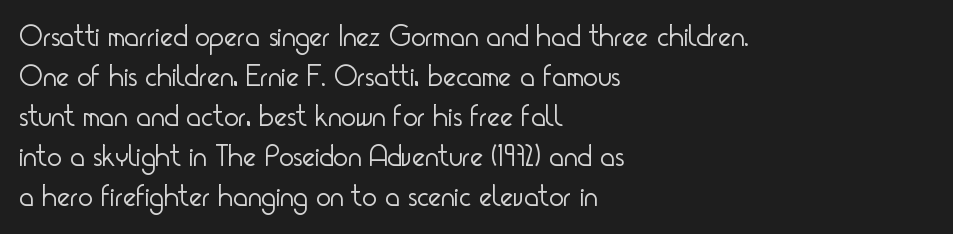
The image shows 31 px light, condensed sans-serif type, upright; set left-aligned, normal line spacing (1.29x), normal letter spacing, not underlined; low stroke contrast and a small x-height.
